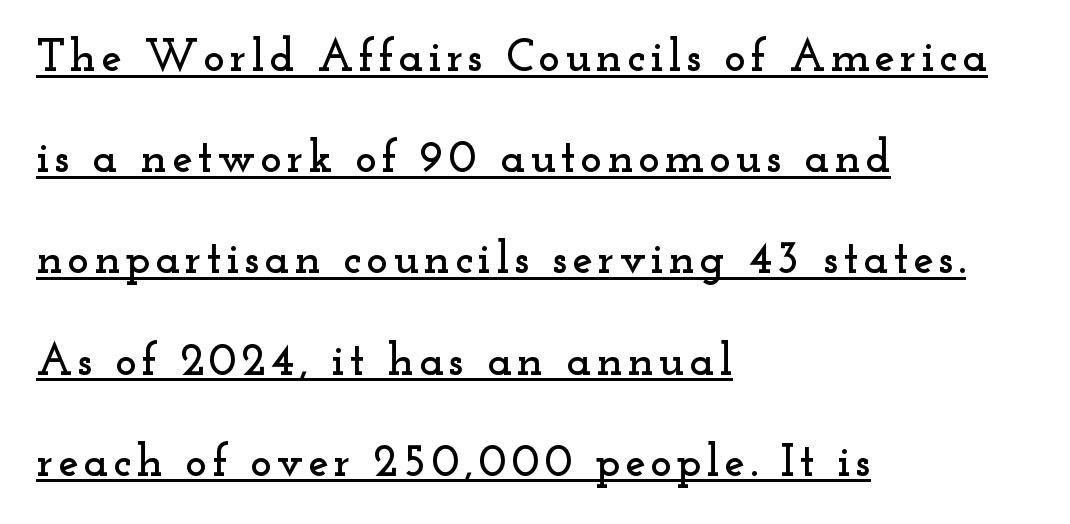
The image shows 46 px wide serif type, upright; set left-aligned, loose line spacing (2.2x), underlined; low stroke contrast and a small x-height.
